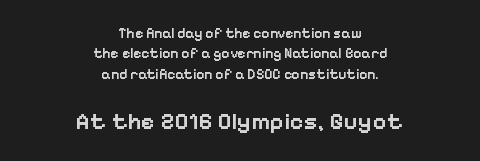
Vertical spacing — default. The paragraph shown floats in the horizontal middle. Does the bottom block carry the larger type? Yes, it does. A typesetter would mark this as roman, not italic. Is the type bold? Partly — it's a semibold, heavier than regular but not fully bold. Quick note: underline off.
